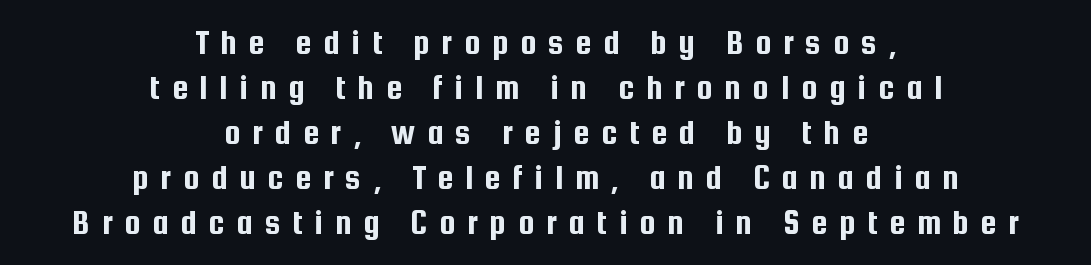
The image shows 36 px condensed sans-serif type, upright; set centered, normal line spacing (1.25x), unusually wide letter spacing (+0.33 em), not underlined; low stroke contrast and a medium x-height.
